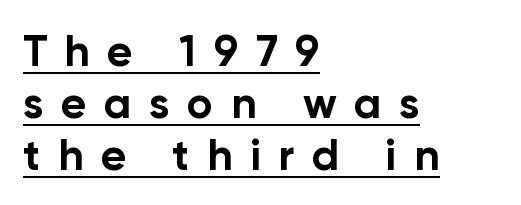
The strokes are fattened all the way to bold. Layout note: lines flush left. Check the space under the baseline: a stroke is drawn there. Every character sits straight up, as roman type does. Nothing sits at the stroke ends, so this counts as sans-serif. These lines have a slow, spaced-out rhythm from letter to letter.
